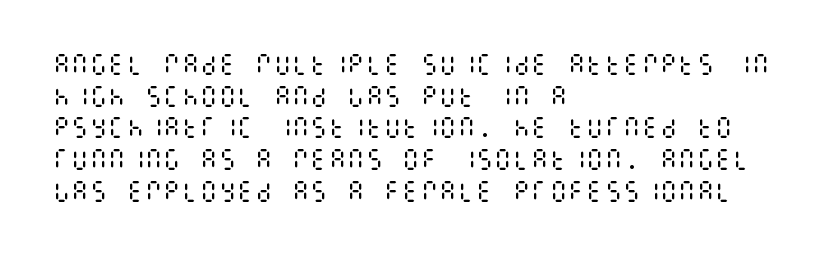
A roman cut, with each character standing at attention. Line spacing here is normal. The text block is weighted toward the left margin, trailing off unevenly rightward. Lines of text with bare space underneath. Nothing unusual about the tracking: characters are spaced as the font intends. A quiet, ordinary-to-light weight characterises the typeface.
